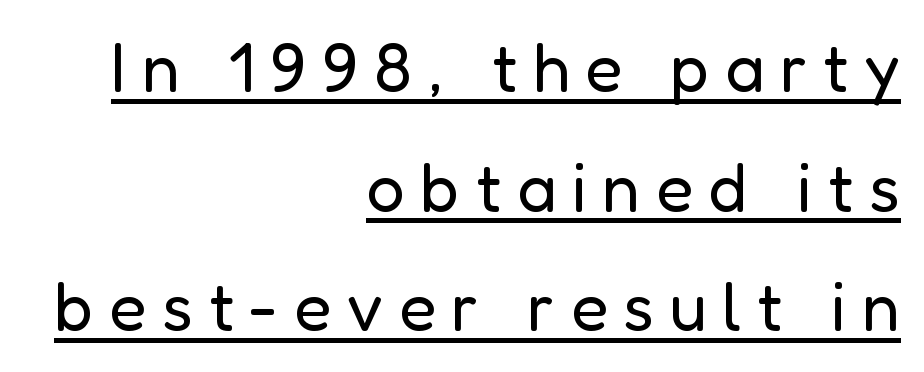
The image shows 68 px regular-weight sans-serif type, upright; set right-aligned, line spacing 1.76x, unusually wide letter spacing (+0.23 em), underlined; low stroke contrast and a medium x-height.
